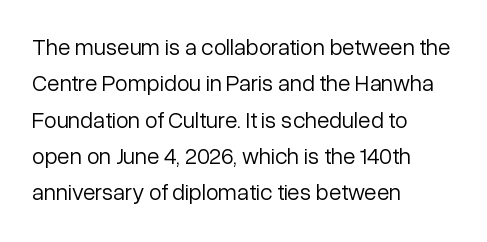
The image shows 23 px text type, upright; set left-aligned, normal line spacing (1.58x), normal letter spacing, not underlined.
